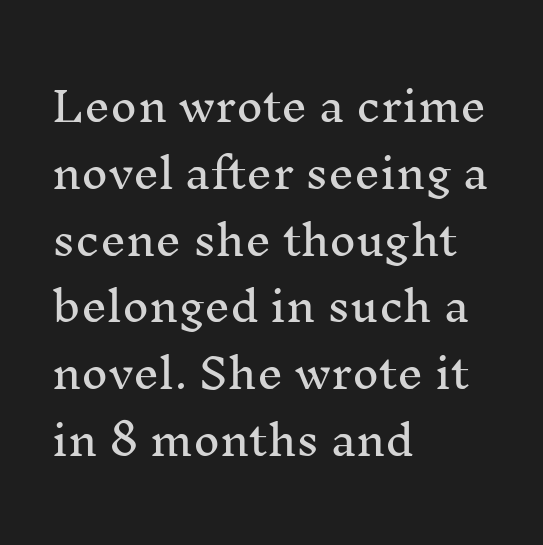
How would I describe the line gaps? Plain and ordinary. The lettering holds an erect, upright posture throughout. Each letter keeps its own natural width here, so spacing adapts to shape. Any mark beneath the type? The region is blank.
